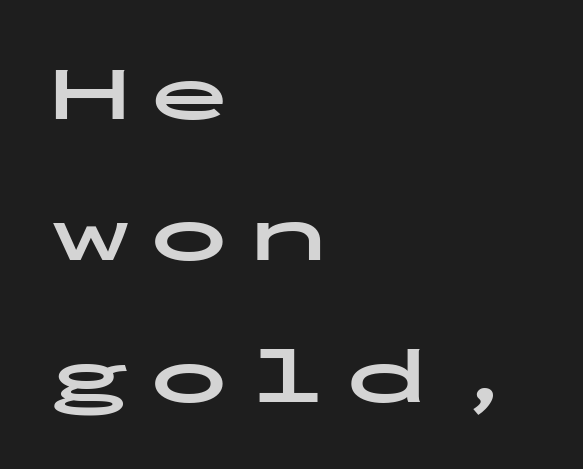
When letters stand straight like this, we call the style roman or upright. Typesetter's note: full bold, strokes at maximum text heaviness. Each letter's strokes conclude bluntly, with no projecting serifs. Spacing verdict: monospaced, one width for all characters. The text block is weighted toward the left margin, trailing off unevenly rightward.
